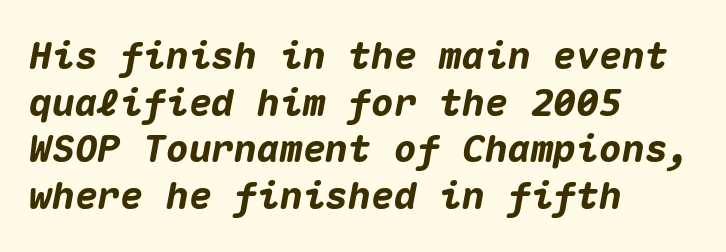
The image shows 38 px heavy type, italic (leaning right), monospaced; set left-aligned, line spacing 1.23x, normal letter spacing, not underlined; medium stroke contrast and a medium x-height.
